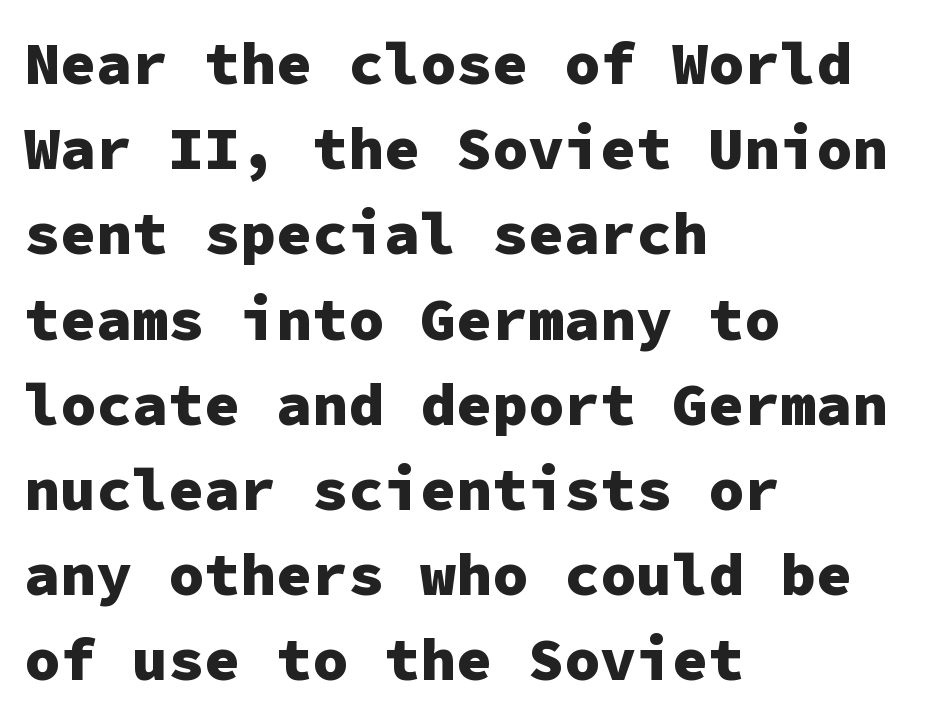
{"serif": "no", "italic": "no", "bold": "yes", "weight": "heavy", "width": "normal", "stroke_contrast": "low", "x_height": "medium", "monospaced": "yes", "underline": "no", "align": "left", "line_spacing": "normal", "line_spacing_ratio": 1.42, "letter_spacing": "normal", "letter_spacing_em": 0.0, "glyph_px": 60}
